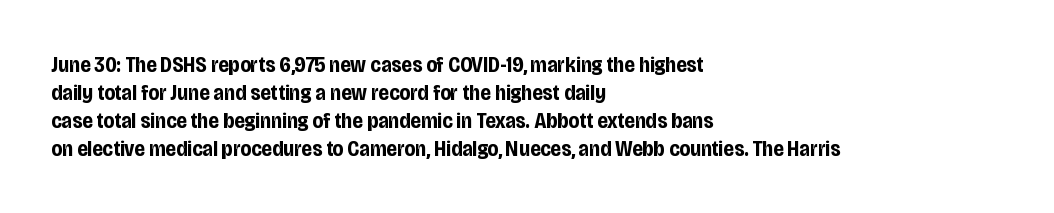
The axis of the letterforms is exactly vertical. Leftover space on each line is placed entirely after the last word. Each row of text sits above clean, open space. Students, note that the glyphs here touch the page at normal intervals.
